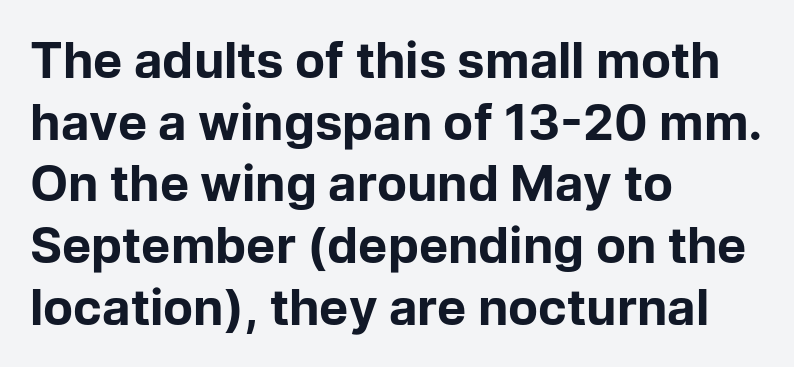
Q: Is the text bold? A: Yes.
Q: Is the text italic (slanted)? A: No, it is upright.
Q: Is the typeface a serif or a sans-serif typeface? A: Sans-serif.
Q: Is the text underlined? A: No.
Q: How is the paragraph aligned? A: Left-aligned.
Q: Is the spacing between letters normal or unusually wide? A: Normal.
Q: Is the spacing between lines tight, normal or loose? A: Normal.
Q: Width (condensed, normal, or wide)? A: Normal.
Q: Stroke contrast? A: Low.
Q: x-height? A: Medium.
Q: Monospaced? A: No.
